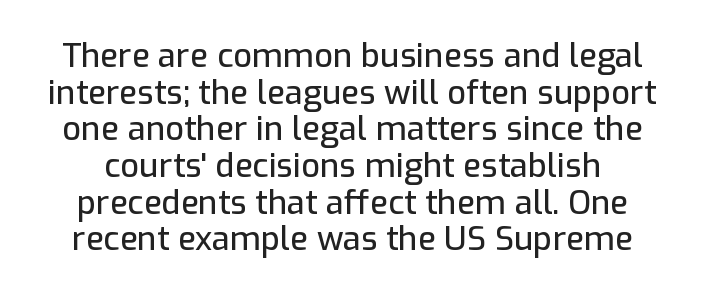
The image shows 33 px sans-serif type, upright; set tight line spacing (1.11x), normal letter spacing, not underlined; low stroke contrast and a medium x-height.
